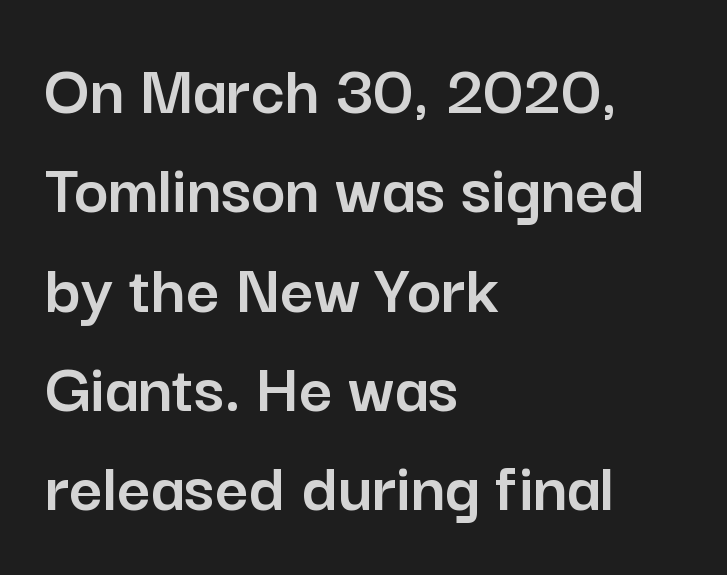
Leading: standard. Line starts are locked; line ends wander. The letters sit at their default tracking, neither squeezed nor spread. Unmarked baselines from the first word to the last. Varying glyph widths throughout — classic text-font behaviour.
